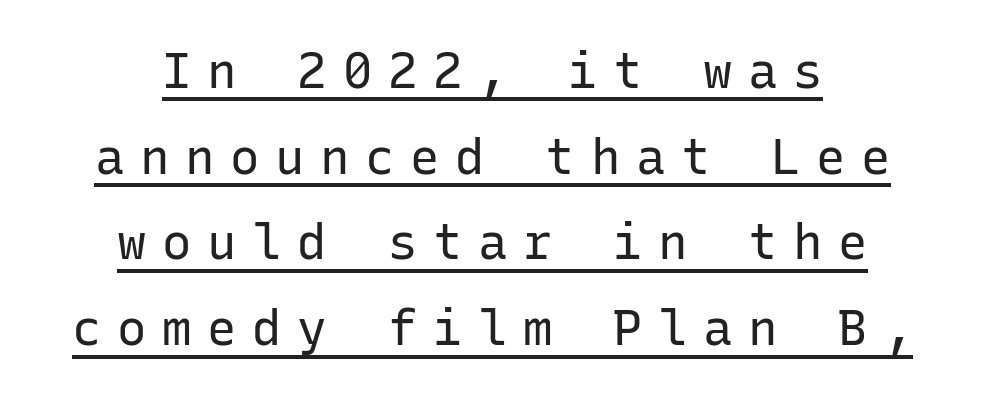
{"serif": "no", "italic": "no", "bold": "no", "weight": "regular", "width": "normal", "stroke_contrast": "low", "x_height": "medium", "monospaced": "yes", "underline": "yes", "align": "center", "line_spacing_ratio": 1.75, "letter_spacing": "wide", "letter_spacing_em": 0.32, "glyph_px": 49}
